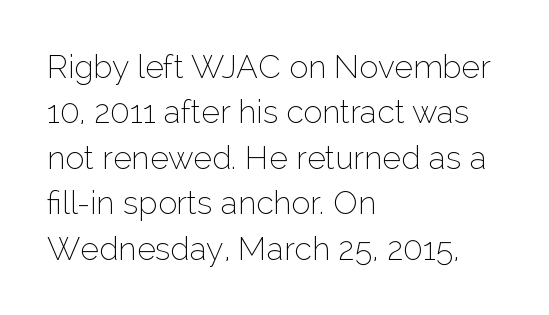
The image shows 32 px thin sans-serif type, upright; set left-aligned, normal line spacing (1.42x), normal letter spacing, not underlined; low stroke contrast and a medium x-height.
